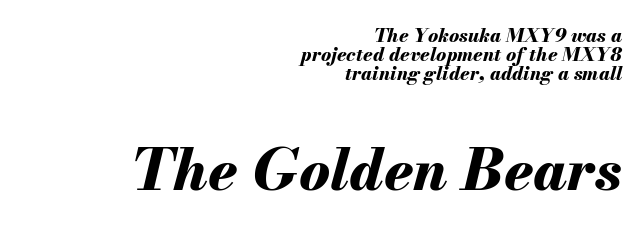
The image shows 58 px bold type, italic (leaning right); set right-aligned, tight line spacing (1.01x), normal letter spacing, not underlined; the second (bottom) block is 3.05x larger; medium stroke contrast and a small x-height.
